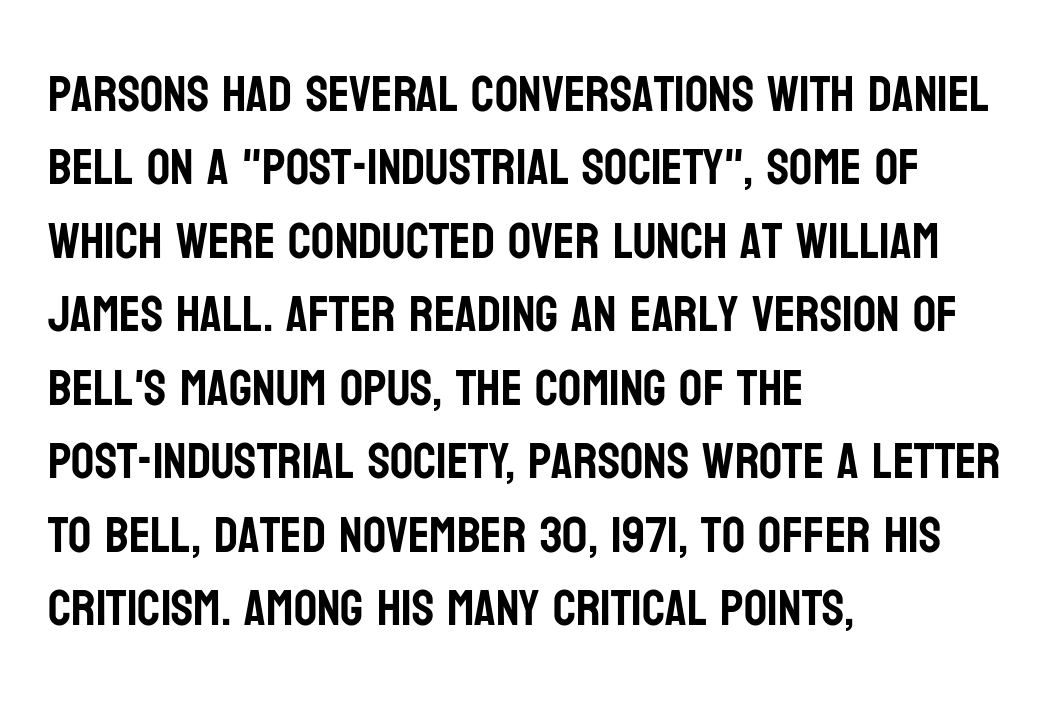
{"serif": "no", "italic": "no", "width": "condensed", "stroke_contrast": "low", "x_height": "large", "monospaced": "no", "underline": "no", "align": "left", "line_spacing": "normal", "line_spacing_ratio": 1.44, "letter_spacing": "normal", "letter_spacing_em": 0.0, "glyph_px": 51}
